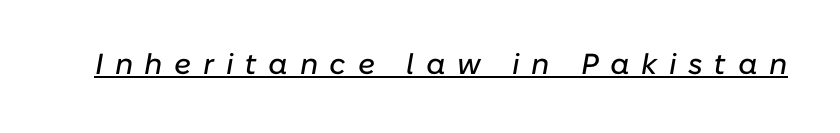
The image shows 29 px text type, italic (leaning right); set unusually wide letter spacing (+0.4 em), underlined; low stroke contrast and a medium x-height.
